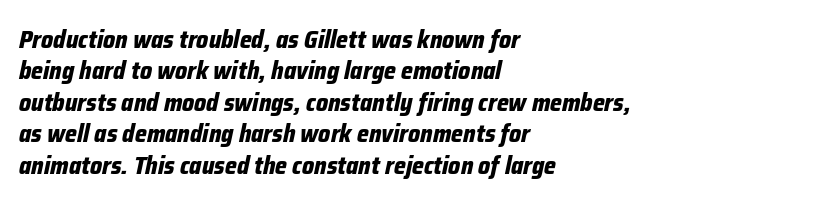
{"italic": "yes", "lean": "right", "slant_degrees": 12, "bold": "yes", "underline": "no", "align": "left", "line_spacing": "normal", "line_spacing_ratio": 1.26, "letter_spacing": "normal", "letter_spacing_em": 0.0, "glyph_px": 25}
